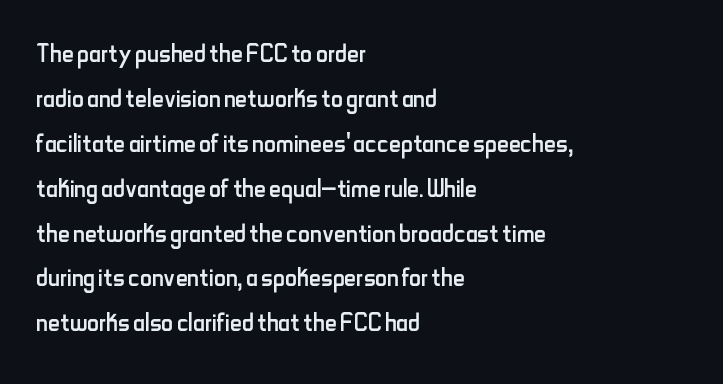
{"serif": "no", "italic": "no", "bold": "no", "weight": "regular", "width": "condensed", "stroke_contrast": "low", "x_height": "small", "monospaced": "no", "underline": "no", "align": "left", "line_spacing": "normal", "line_spacing_ratio": 1.36, "letter_spacing": "normal", "letter_spacing_em": 0.0, "glyph_px": 33}
